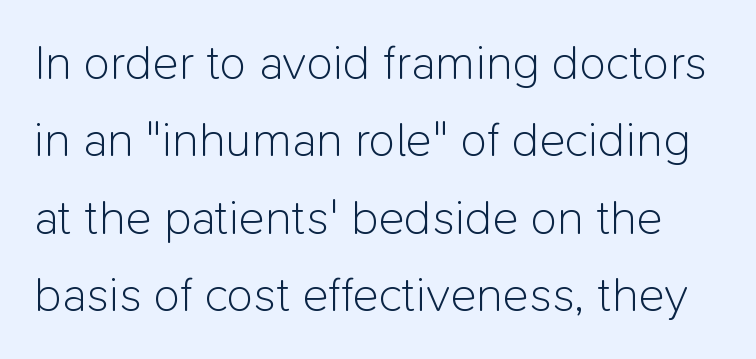
Q: Is the text bold? A: No.
Q: Is the text italic (slanted)? A: No, it is upright.
Q: Is the typeface a serif or a sans-serif typeface? A: Sans-serif.
Q: Is the text underlined? A: No.
Q: Is the spacing between letters normal or unusually wide? A: Normal.
Q: Is the spacing between lines tight, normal or loose? A: Normal.
Q: Width (condensed, normal, or wide)? A: Normal.
Q: Stroke contrast? A: Low.
Q: x-height? A: Medium.
Q: Monospaced? A: No.
